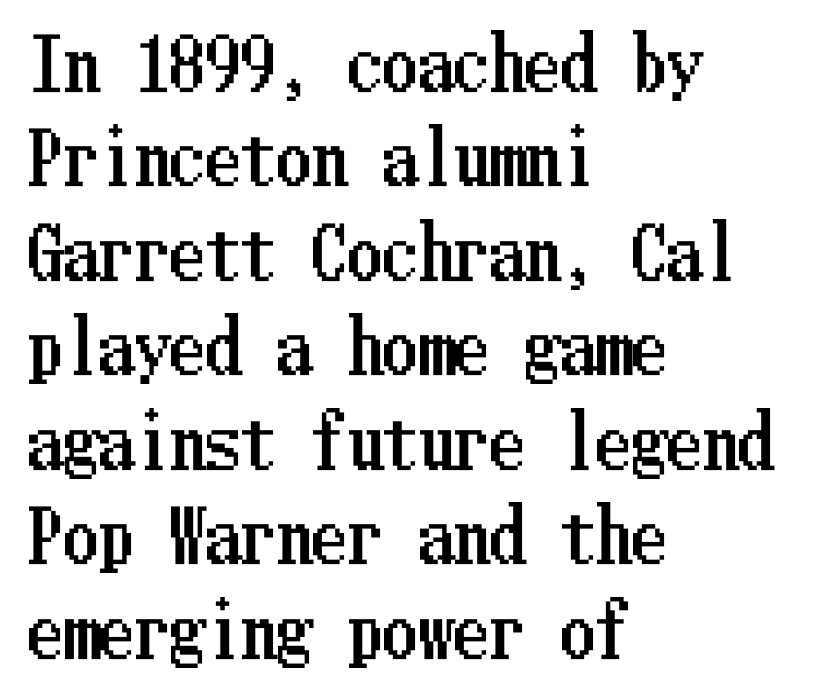
Horizontal bands of white between lines are of average thickness. The lettering stays uniformly vertical, giving the passage a roman look. This rendering features lettering with no underline. Is the letter spacing exaggerated? No — it looks like the ordinary default. These lines are set flush left with a ragged right edge.
